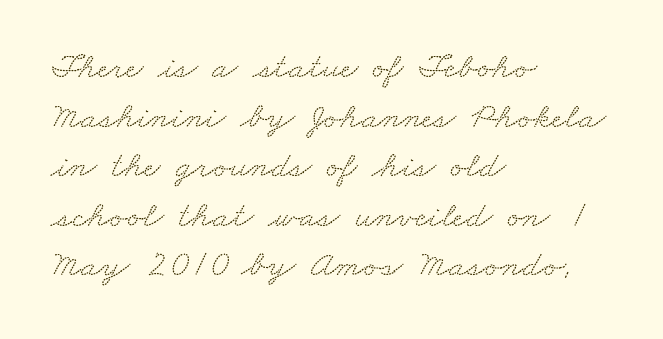
The image shows 37 px wide serif type; set left-aligned, normal line spacing (1.34x), normal letter spacing, not underlined; low stroke contrast and a small x-height.
